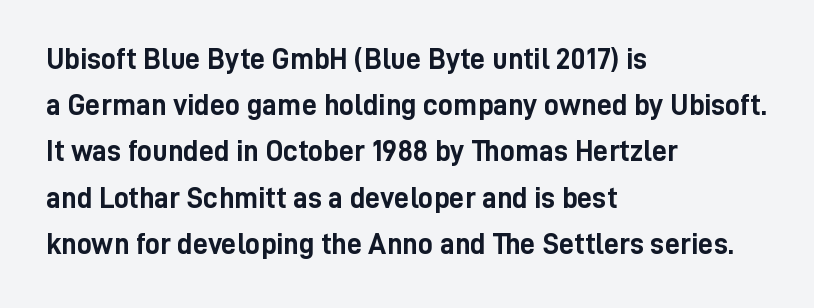
Observe the absence of serifs on each vertical stroke in this sample. Weight check: bold — yes, fully. Proportional: the letters do not fall into vertical columns. Leading: standard.
